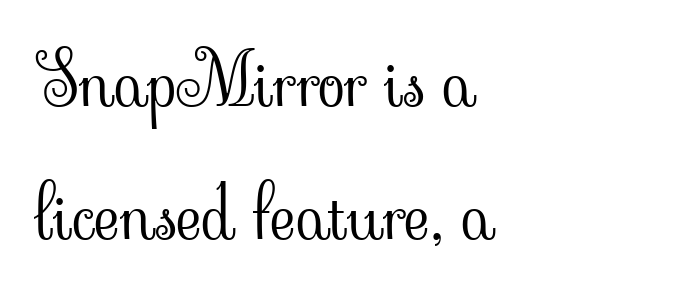
{"serif": "yes", "italic": "no", "bold": "no", "weight": "light", "width": "normal", "stroke_contrast": "low", "x_height": "small", "monospaced": "no", "underline": "no", "align": "left", "line_spacing_ratio": 1.88, "letter_spacing": "normal", "letter_spacing_em": 0.0, "glyph_px": 71}
